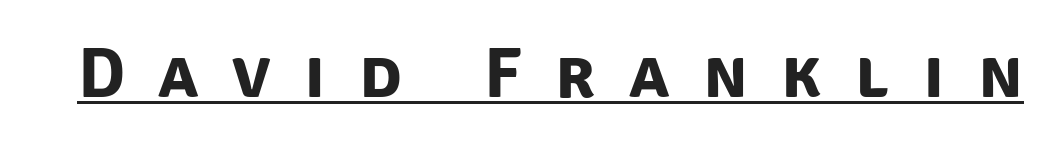
{"serif": "no", "bold": "yes", "weight": "bold", "width": "normal", "stroke_contrast": "low", "x_height": "large", "monospaced": "no", "underline": "yes", "letter_spacing": "wide", "letter_spacing_em": 0.47, "glyph_px": 71}
